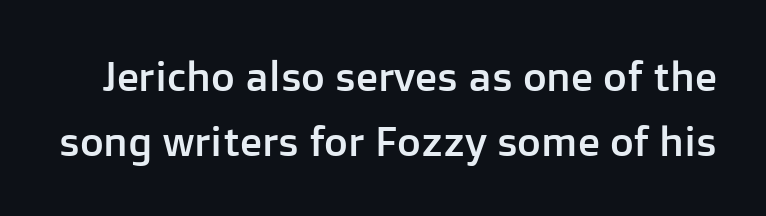
Q: Is the text italic (slanted)? A: No, it is upright.
Q: Is the typeface a serif or a sans-serif typeface? A: Sans-serif.
Q: Is the text underlined? A: No.
Q: Is the spacing between letters normal or unusually wide? A: Normal.
Q: Is the spacing between lines tight, normal or loose? A: Normal.
Q: Width (condensed, normal, or wide)? A: Normal.
Q: Stroke contrast? A: Low.
Q: x-height? A: Medium.
Q: Monospaced? A: No.
